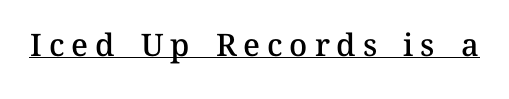
Here the designer chose a conventional face with non-uniform glyph widths. Has an underline been added? It has. It's the straight-up-and-down kind of type. Weight: semibold (demi). Look at the tracking — it's clearly loosened, letters drifting apart.
